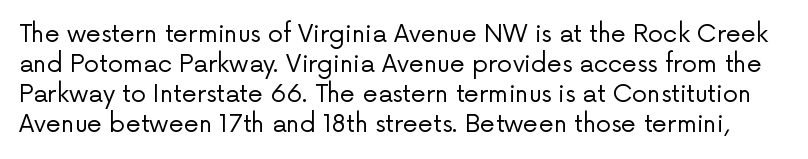
{"italic": "no", "bold": "no", "underline": "no", "line_spacing": "normal", "line_spacing_ratio": 1.25, "letter_spacing": "normal", "letter_spacing_em": 0.0, "glyph_px": 24}
